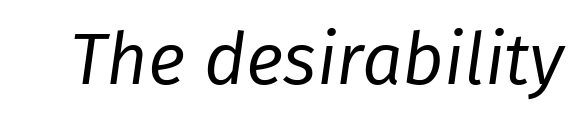
Inter-character spacing is left at the font's built-in metrics. When letters slant like this, we call the style italic. Proportional: the letters do not fall into vertical columns. Descenders hang freely into open space. Unbolded letterforms with no extra heft.
